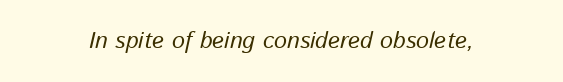
The image shows 23 px text type, italic (leaning right); set centered, normal letter spacing, not underlined.
